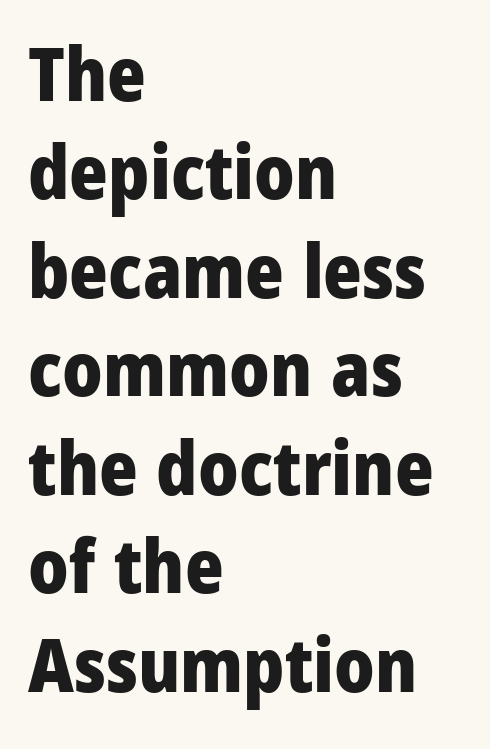
{"serif": "no", "italic": "no", "bold": "yes", "weight": "heavy", "width": "condensed", "stroke_contrast": "low", "x_height": "large", "monospaced": "no", "underline": "no", "align": "left", "line_spacing": "normal", "line_spacing_ratio": 1.33, "letter_spacing": "normal", "letter_spacing_em": 0.0, "glyph_px": 74}
